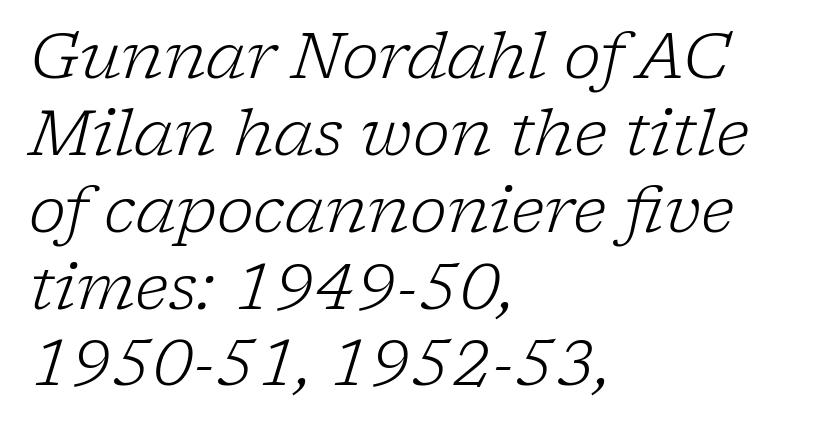
Italic: yes, the glyphs are oblique. Looks like regular typesetting: each glyph gets only the width it needs. Spacing between characters is what you'd get straight out of the box. These lines are set flush left with a ragged right edge. The font is comparable to plain body text, perhaps lighter.
